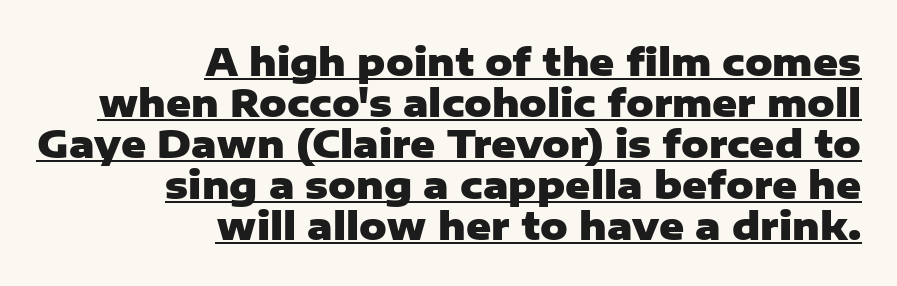
{"serif": "no", "italic": "no", "bold": "yes", "weight": "heavy", "width": "normal", "stroke_contrast": "low", "x_height": "medium", "monospaced": "no", "underline": "yes", "align": "right", "line_spacing": "tight", "line_spacing_ratio": 1.08, "letter_spacing": "normal", "letter_spacing_em": 0.0, "glyph_px": 38}
